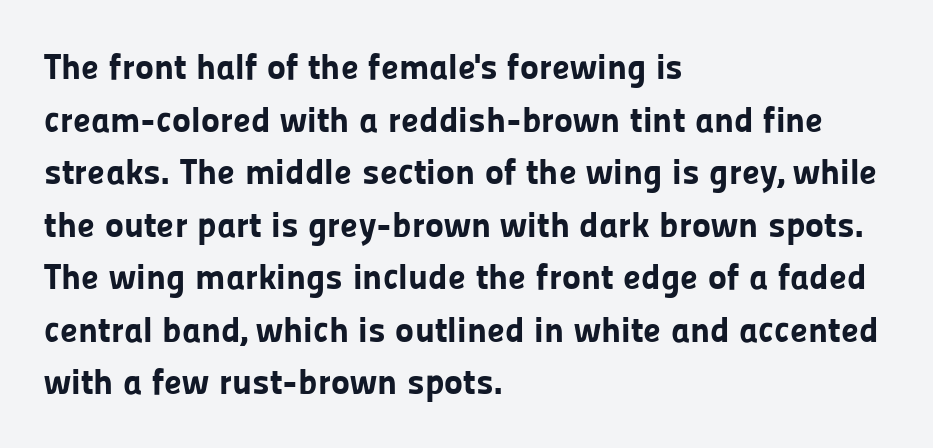
The image shows 36 px bold sans-serif type, upright; set left-aligned, normal line spacing (1.46x), normal letter spacing, not underlined; low stroke contrast and a medium x-height.
